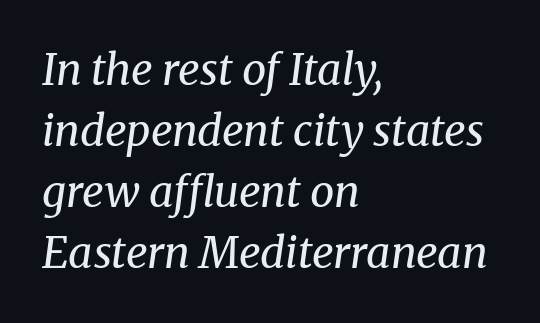
Q: Is the text bold? A: No.
Q: Is the text italic (slanted)? A: Yes, it leans right by about 8 degrees.
Q: Is the typeface a serif or a sans-serif typeface? A: Serif.
Q: Is the text underlined? A: No.
Q: How is the paragraph aligned? A: Left-aligned.
Q: Is the spacing between letters normal or unusually wide? A: Normal.
Q: Is the spacing between lines tight, normal or loose? A: Normal.
Q: Width (condensed, normal, or wide)? A: Normal.
Q: Stroke contrast? A: Medium.
Q: x-height? A: Medium.
Q: Monospaced? A: No.
